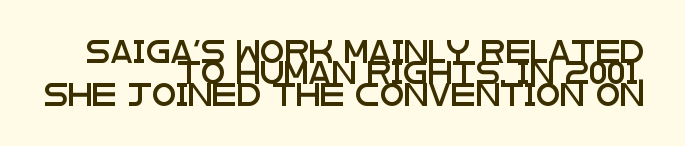
The text block is weighted toward the right margin, trailing off unevenly leftward. The line texture is even and compact thanks to regular tracking. Nope, not italic — everything's standing straight. Unmarked baselines from the first word to the last. Leading: reduced.
